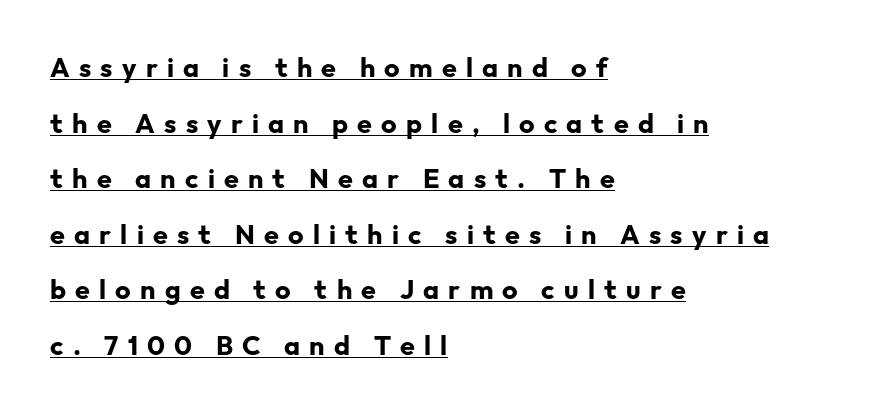
Q: Is the text bold? A: Yes.
Q: Is the text italic (slanted)? A: No, it is upright.
Q: Is the text underlined? A: Yes.
Q: How is the paragraph aligned? A: Left-aligned.
Q: Is the spacing between letters normal or unusually wide? A: Unusually wide.
Q: Is the spacing between lines tight, normal or loose? A: Loose.
